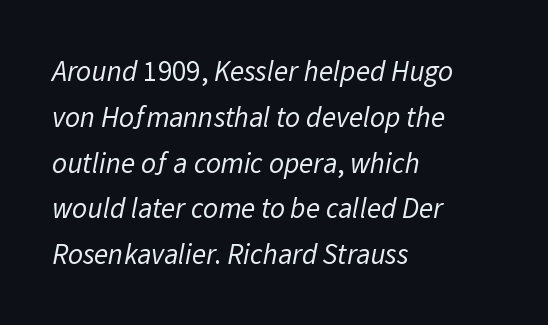
The block of text has a typical density, with ordinary space between rows. Here the glyphs are tracked normally, forming tight word shapes. Check under the words: just untouched page. I'd call this a sans setting — the letters go barefoot.
